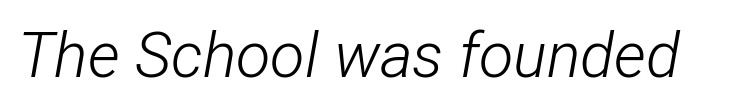
The image shows 63 px light, condensed type, italic (leaning right); set normal letter spacing, not underlined; low stroke contrast and a medium x-height.
